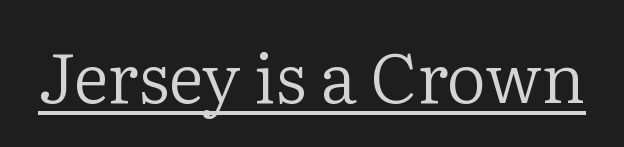
The image shows 69 px regular-weight serif type, upright; set normal letter spacing, underlined; low stroke contrast and a medium x-height.
